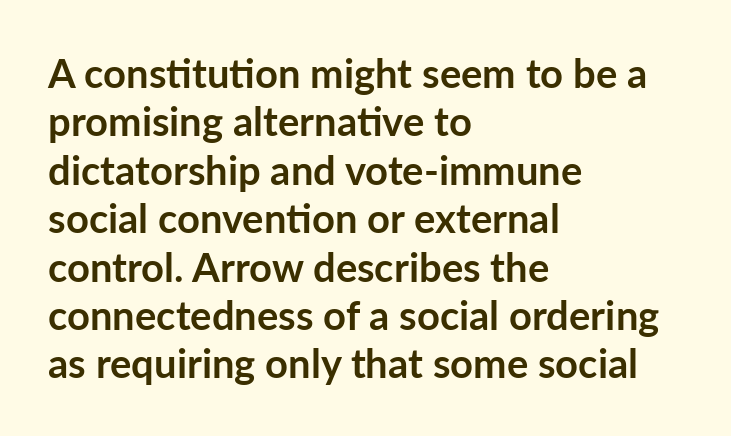
Q: Is the text bold? A: Yes.
Q: Is the text italic (slanted)? A: No, it is upright.
Q: Is the typeface a serif or a sans-serif typeface? A: Sans-serif.
Q: Is the text underlined? A: No.
Q: How is the paragraph aligned? A: Left-aligned.
Q: Is the spacing between letters normal or unusually wide? A: Normal.
Q: Width (condensed, normal, or wide)? A: Normal.
Q: Stroke contrast? A: Low.
Q: x-height? A: Medium.
Q: Monospaced? A: No.
